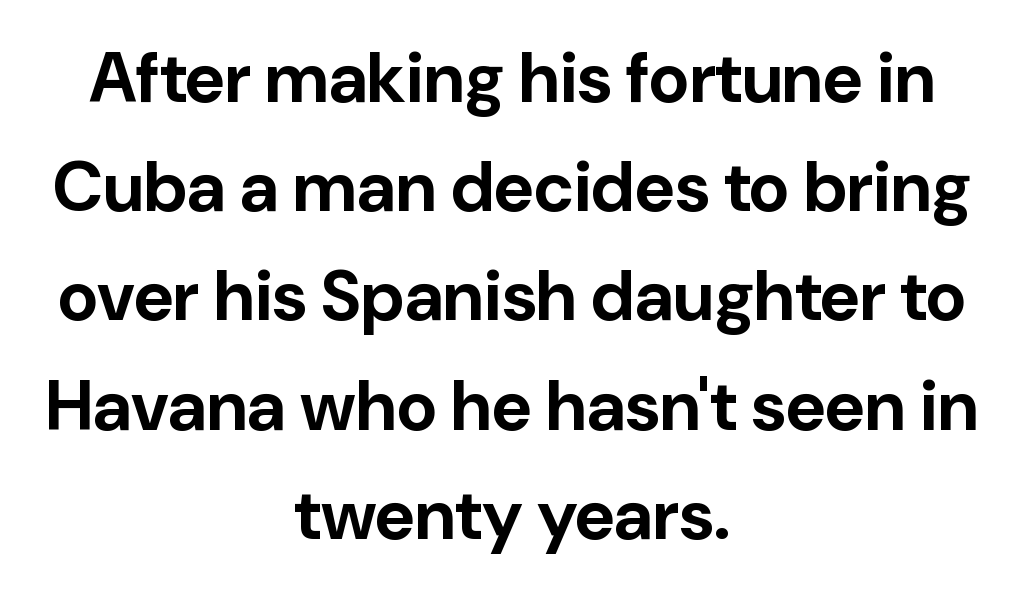
{"serif": "no", "italic": "no", "bold": "yes", "weight": "bold", "width": "normal", "stroke_contrast": "low", "x_height": "medium", "monospaced": "no", "underline": "no", "align": "center", "line_spacing": "normal", "line_spacing_ratio": 1.56, "letter_spacing": "normal", "letter_spacing_em": 0.0, "glyph_px": 70}
